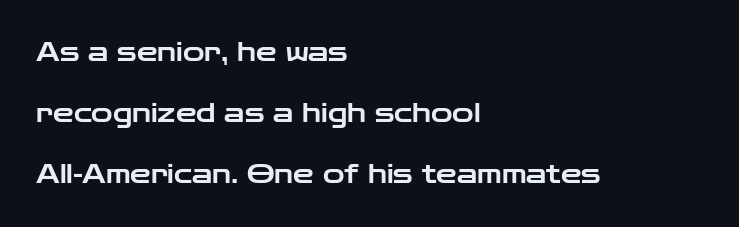
The image shows 26 px text type, upright; set left-aligned, loose line spacing (2.34x), normal letter spacing, not underlined.
